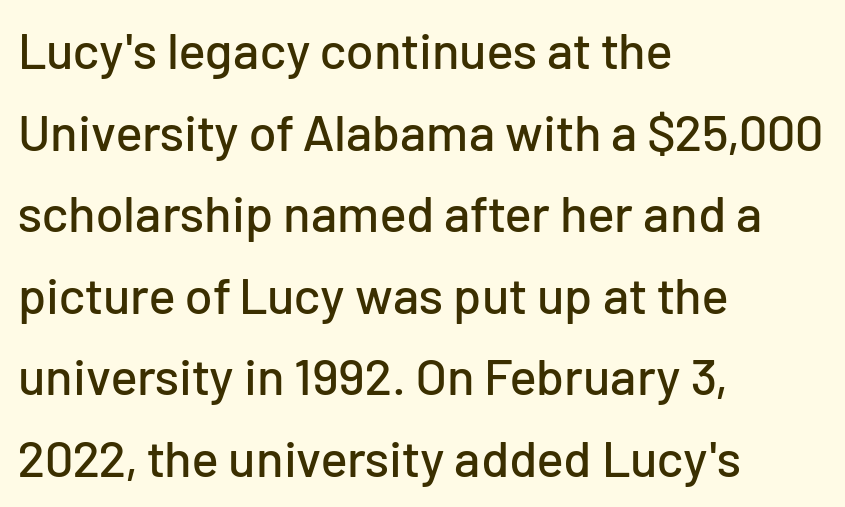
{"serif": "no", "italic": "no", "width": "normal", "stroke_contrast": "low", "x_height": "medium", "monospaced": "no", "underline": "no", "align": "left", "line_spacing": "normal", "line_spacing_ratio": 1.6, "letter_spacing": "normal", "letter_spacing_em": 0.0, "glyph_px": 51}
